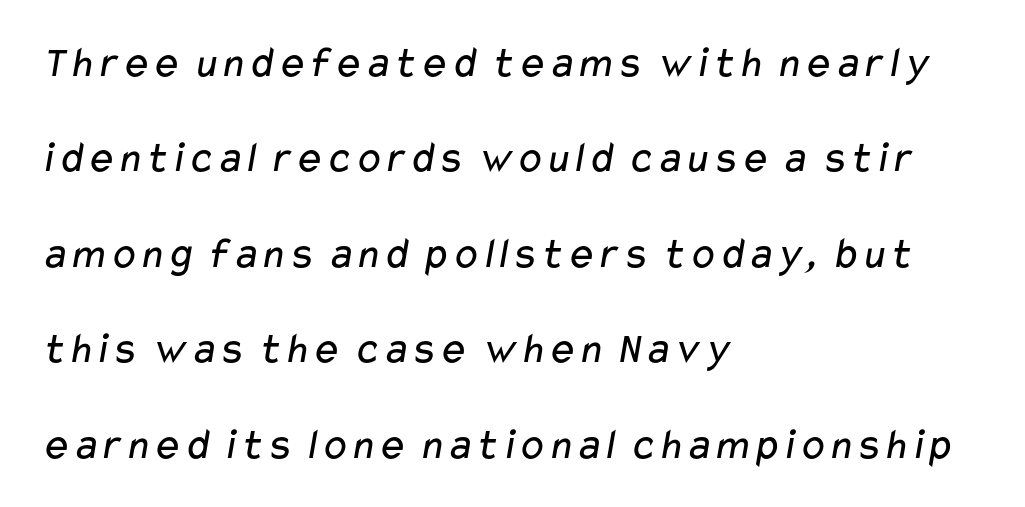
The image shows 44 px regular-weight, wide sans-serif type; set left-aligned, loose line spacing (2.17x), normal letter spacing, not underlined; low stroke contrast and a medium x-height.
